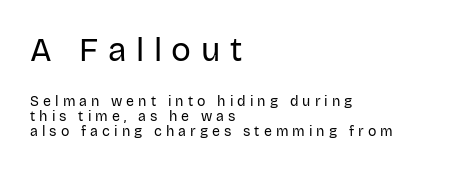
The image shows 33 px regular-weight sans-serif type, upright; set left-aligned, tight line spacing (1.08x), unusually wide letter spacing (+0.29 em), not underlined; the first (top) block is 2.36x larger; low stroke contrast and a large x-height.
